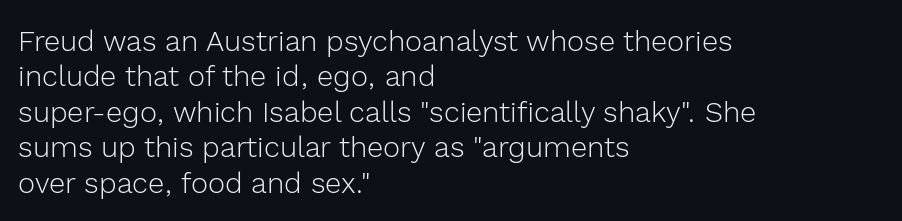
Bold? No — there's no thickening of the strokes. Character widths vary here, with narrow letters taking less room than wide ones. The rendering keeps characters at their native spacing. Just letters on the line, the space beneath them empty.
